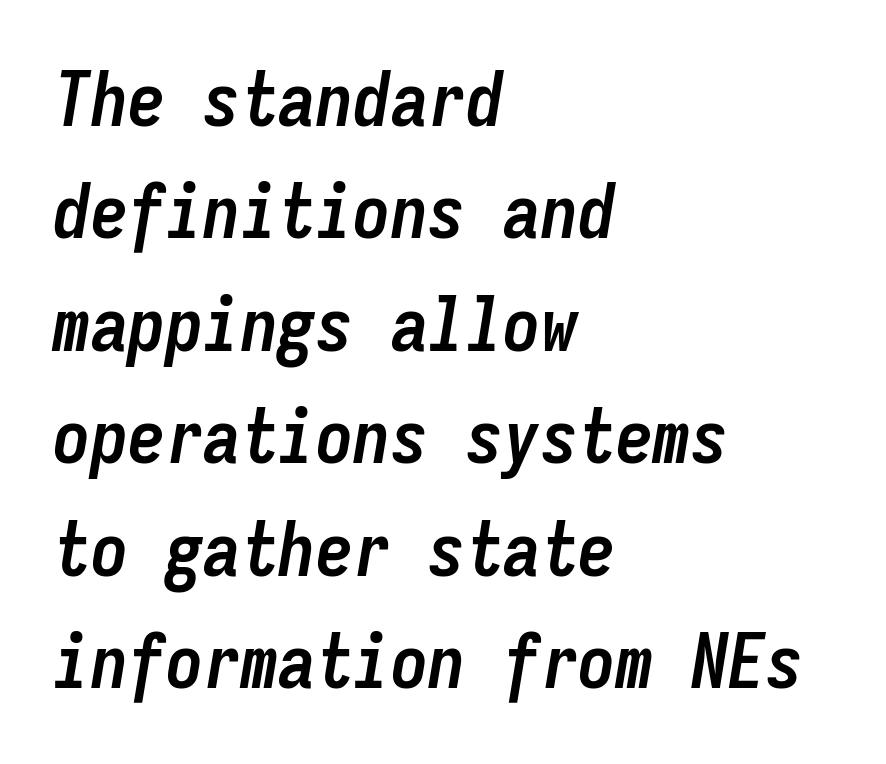
Q: Is the text bold? A: Yes.
Q: Is the text italic (slanted)? A: Yes, it leans right by about 9 degrees.
Q: Is the text underlined? A: No.
Q: How is the paragraph aligned? A: Left-aligned.
Q: Is the spacing between letters normal or unusually wide? A: Normal.
Q: Is the spacing between lines tight, normal or loose? A: Normal.
Q: Width (condensed, normal, or wide)? A: Condensed.
Q: Stroke contrast? A: Low.
Q: x-height? A: Medium.
Q: Monospaced? A: Yes.
